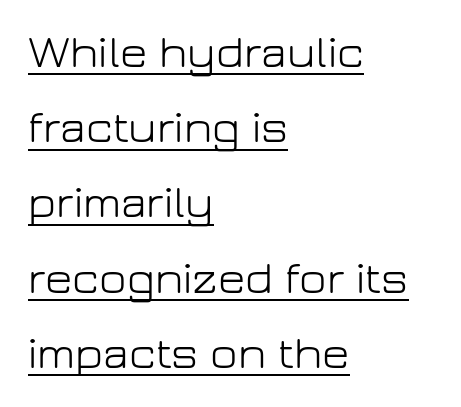
Note the varied advance widths — an 'i' is clearly narrower than an 'm'. Does the copy run flush right? No — it runs flush left. In designer terms, the underline attribute is active on this setting. Standard letterfit; no display-style spreading of the glyphs. This is the regular roman posture of the typeface. Heft: none added — not bold.
